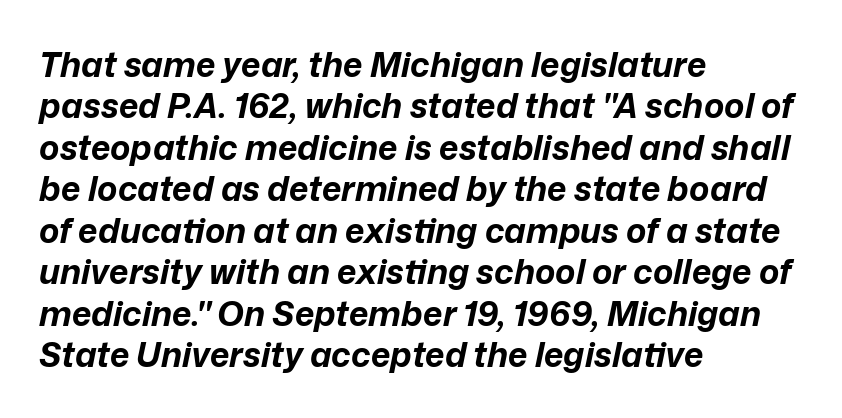
The image shows 34 px bold type, italic (leaning right); set left-aligned, line spacing 1.22x, normal letter spacing, not underlined; low stroke contrast and a medium x-height.
